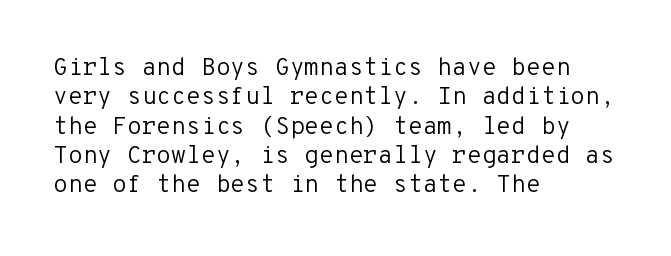
The image shows 24 px text type, upright; set left-aligned, line spacing 1.22x, normal letter spacing, not underlined.
